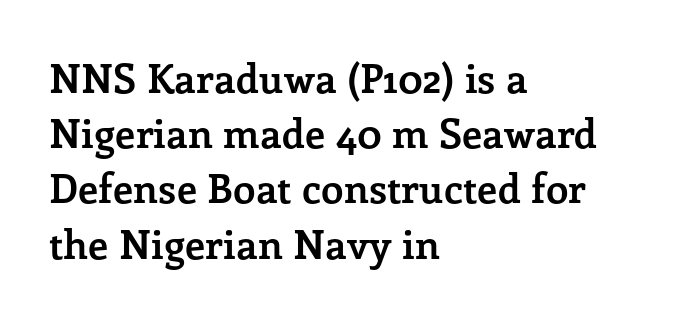
The image shows 40 px semibold serif type, upright; set left-aligned, normal line spacing (1.38x), normal letter spacing, not underlined; low stroke contrast and a medium x-height.
